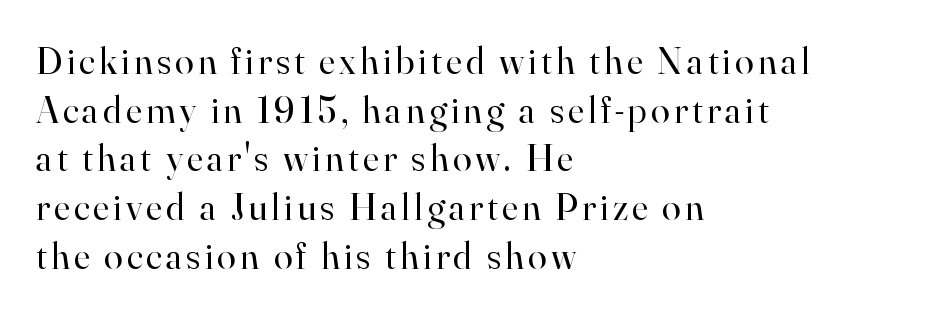
{"serif": "yes", "italic": "no", "bold": "no", "weight": "regular", "width": "normal", "stroke_contrast": "high", "x_height": "small", "monospaced": "no", "underline": "no", "align": "left", "line_spacing": "normal", "line_spacing_ratio": 1.28, "glyph_px": 38}
